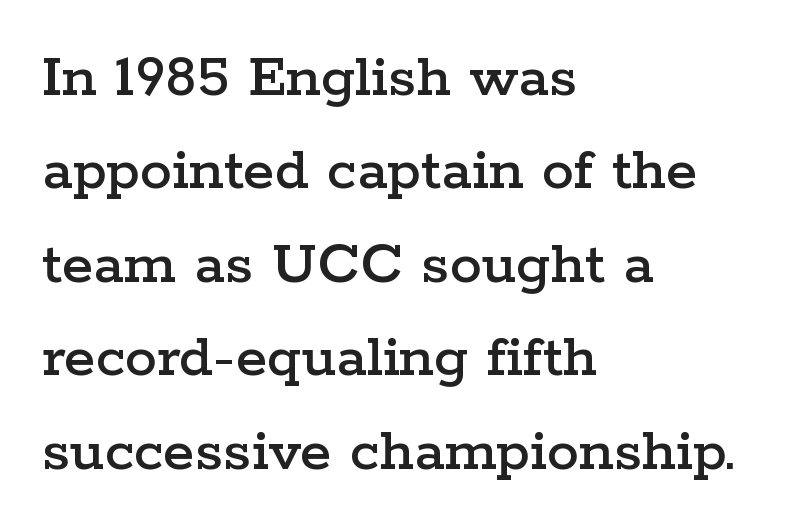
The image shows 64 px wide serif type, upright; set left-aligned, normal line spacing (1.46x), normal letter spacing, not underlined; low stroke contrast and a medium x-height.
